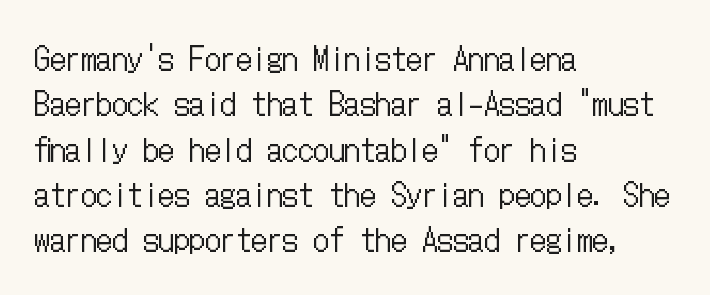
The image shows 31 px regular-weight, condensed type, upright; set left-aligned, normal line spacing (1.46x), normal letter spacing, not underlined; low stroke contrast and a medium x-height.
